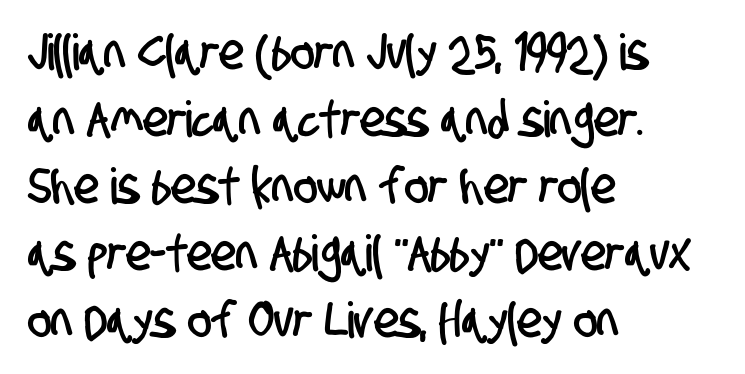
The image shows 50 px condensed sans-serif type; set left-aligned, normal line spacing (1.34x), normal letter spacing, not underlined; low stroke contrast and a large x-height.
